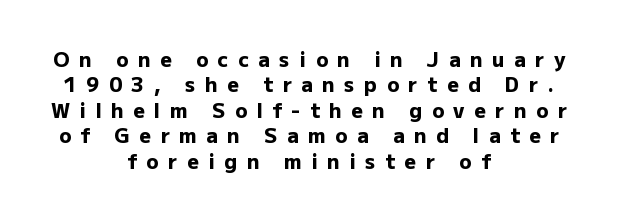
This sample keeps an unexceptional amount of space between lines. On the weight axis this lands at bold, roughly 700. Honestly, the letter spacing is so wide it's the main thing you notice. Quick note: underline off. Posture: vertical. The typesetter chose a symmetrical, centered arrangement here.
